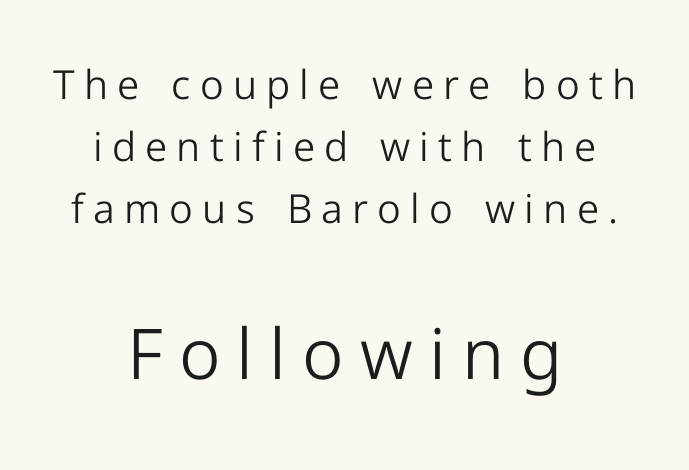
The image shows 70 px light sans-serif type, upright; set centered, normal line spacing (1.55x), unusually wide letter spacing (+0.23 em), not underlined; the second (bottom) block is 1.75x larger; low stroke contrast and a medium x-height.
